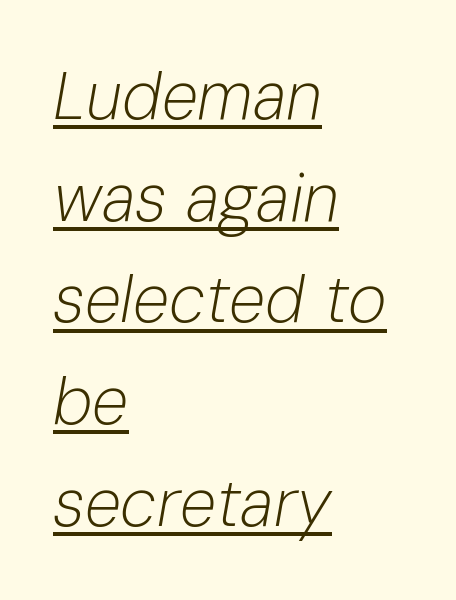
Q: Is the text bold? A: No.
Q: Is the text italic (slanted)? A: Yes, it leans right by about 10 degrees.
Q: Is the text underlined? A: Yes.
Q: How is the paragraph aligned? A: Left-aligned.
Q: Is the spacing between letters normal or unusually wide? A: Normal.
Q: Is the spacing between lines tight, normal or loose? A: Normal.
Q: Width (condensed, normal, or wide)? A: Normal.
Q: Stroke contrast? A: Low.
Q: x-height? A: Medium.
Q: Monospaced? A: No.
